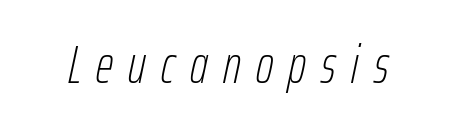
{"italic": "yes", "lean": "right", "slant_degrees": 12, "bold": "no", "weight": "thin", "width": "condensed", "stroke_contrast": "low", "x_height": "medium", "monospaced": "no", "underline": "no", "letter_spacing": "wide", "letter_spacing_em": 0.28, "glyph_px": 54}
